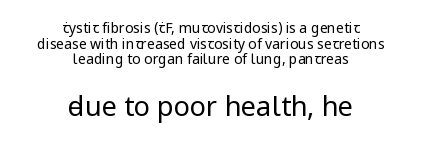
Q: Is the text bold? A: No.
Q: Is the text italic (slanted)? A: No, it is upright.
Q: Is the text underlined? A: No.
Q: How is the paragraph aligned? A: Centered.
Q: Is the spacing between letters normal or unusually wide? A: Normal.
Q: Is the spacing between lines tight, normal or loose? A: Tight.
Q: Which block of text is set in a larger size, the first (top) or the second (bottom)? A: The second (bottom) one.
